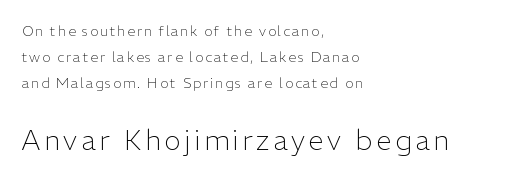
The rendering enlarges the type as you move from the upper chunk to the lower. Type without underlining. In terms of letterform style, serifs are entirely absent. Is this a fixed-width face? No — the glyphs have proportional, varying widths.
